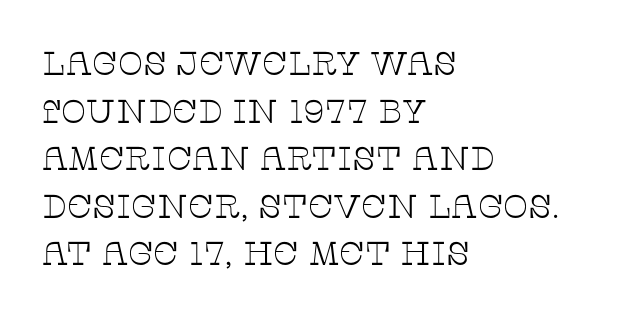
The image shows 33 px thin, wide serif type, upright; set left-aligned, normal line spacing (1.44x), normal letter spacing, not underlined; low stroke contrast and a large x-height.
